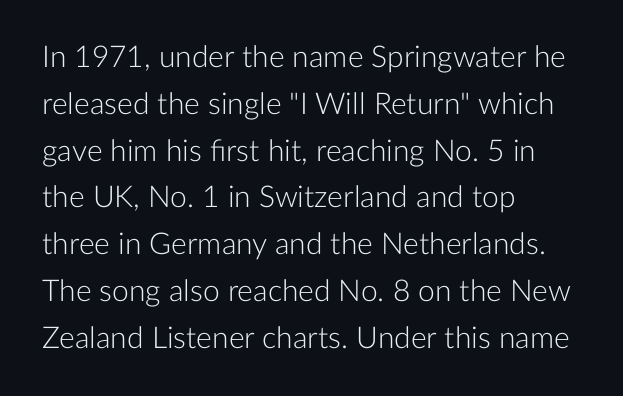
The image shows 30 px light sans-serif type, upright; set left-aligned, normal line spacing (1.56x), normal letter spacing, not underlined; low stroke contrast and a medium x-height.
